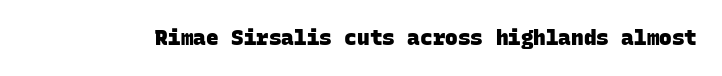
{"bold": "yes", "underline": "no", "letter_spacing": "normal", "letter_spacing_em": 0.0, "glyph_px": 21}
